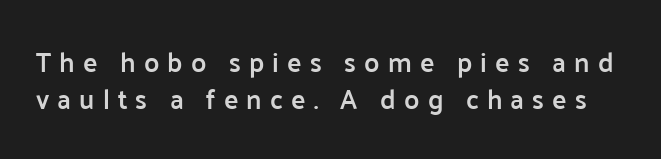
The image shows 27 px text type, upright; set normal line spacing (1.36x), unusually wide letter spacing (+0.3 em), not underlined.
